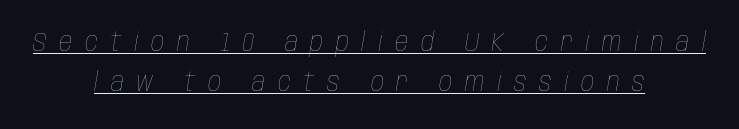
{"italic": "yes", "lean": "right", "slant_degrees": 10, "bold": "no", "underline": "yes", "align": "center", "line_spacing": "normal", "line_spacing_ratio": 1.54, "letter_spacing": "wide", "letter_spacing_em": 0.48, "glyph_px": 26}
